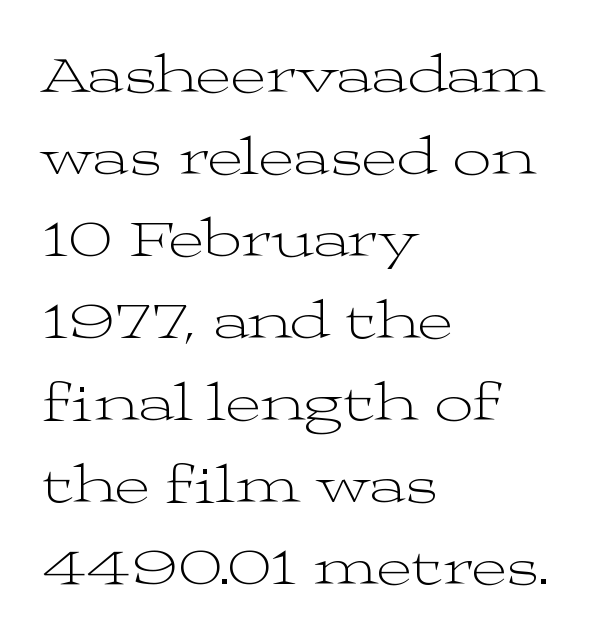
Inter-character spacing is left at the font's built-in metrics. Every character sits straight up, as roman type does. The text block is weighted toward the left margin, trailing off unevenly rightward. Yep, those are serifs on the letters. No letter is thick-stroked: the sample isn't bold. The area under the type is left untouched.
